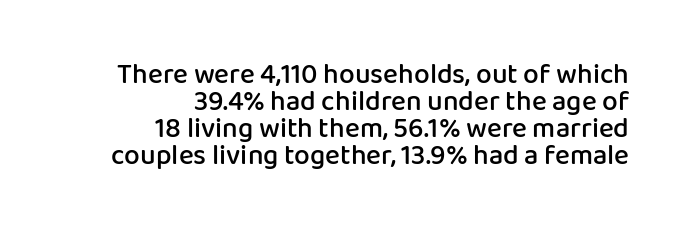
Alignment: flush right. Underlining? Definitely not there. Note the varied advance widths — an 'i' is clearly narrower than an 'm'. Typographically, this falls in the sans-serif category. Set as a demibold, roughly 600 on the weight scale.
